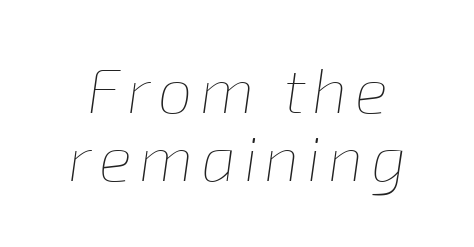
The image shows 62 px thin type, italic (leaning right); set tight line spacing (1.1x), not underlined; low stroke contrast and a medium x-height.
